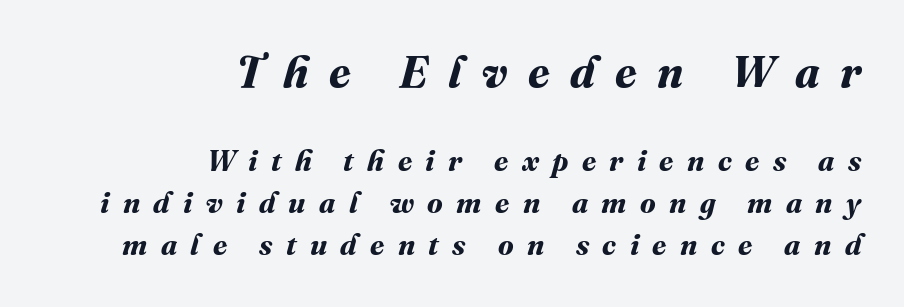
{"bold": "yes", "weight": "bold", "width": "normal", "stroke_contrast": "medium", "x_height": "medium", "monospaced": "no", "underline": "no", "align": "right", "line_spacing": "normal", "line_spacing_ratio": 1.45, "letter_spacing": "wide", "letter_spacing_em": 0.46, "larger_block": "first", "size_ratio": 1.52, "glyph_px": 44}
